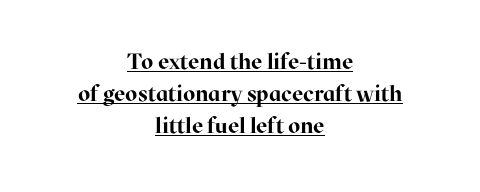
Q: Is the text bold? A: Yes.
Q: Is the text italic (slanted)? A: No, it is upright.
Q: Is the text underlined? A: Yes.
Q: How is the paragraph aligned? A: Centered.
Q: Is the spacing between letters normal or unusually wide? A: Normal.
Q: Is the spacing between lines tight, normal or loose? A: Normal.
